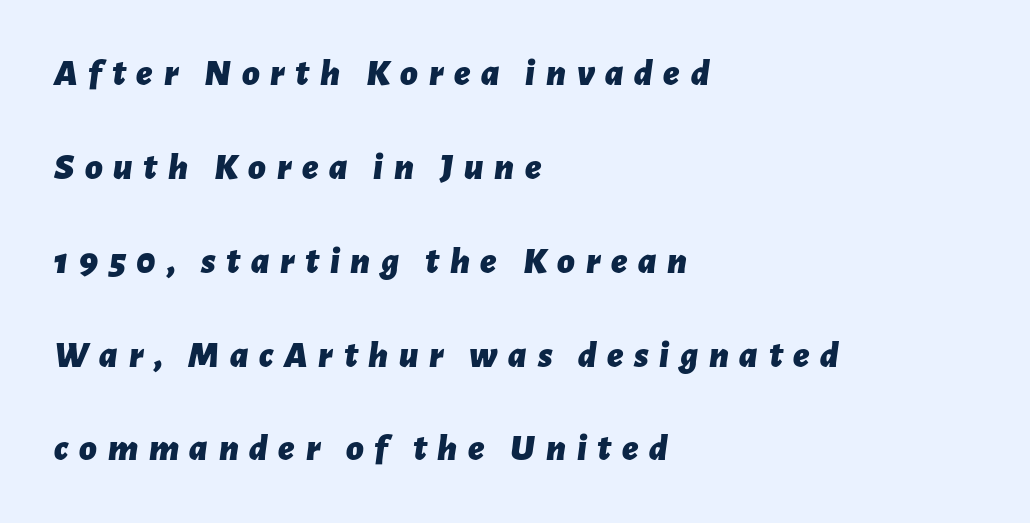
{"italic": "yes", "lean": "right", "slant_degrees": 7, "bold": "yes", "weight": "bold", "width": "normal", "stroke_contrast": "low", "x_height": "medium", "monospaced": "no", "underline": "no", "align": "left", "line_spacing": "loose", "line_spacing_ratio": 2.47, "letter_spacing": "wide", "letter_spacing_em": 0.28, "glyph_px": 38}
